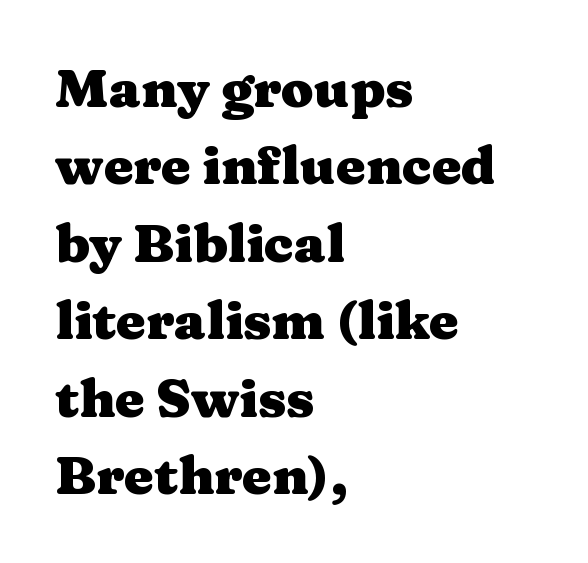
Set as a true bold cut, around the 700 mark. This rendering uses left alignment, leaving the right contour irregular. Here the designer chose a conventional face with non-uniform glyph widths. In terms of posture, this sample is upright. Type style note: has serifs.
